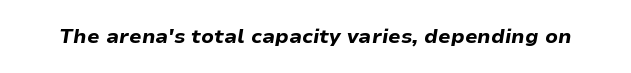
Every letter is thick-stroked: bold, no question. The foot of each line stays bare and open. The specimen reads as italic at a glance. Between one letter and the next there's only the usual sliver of space.
